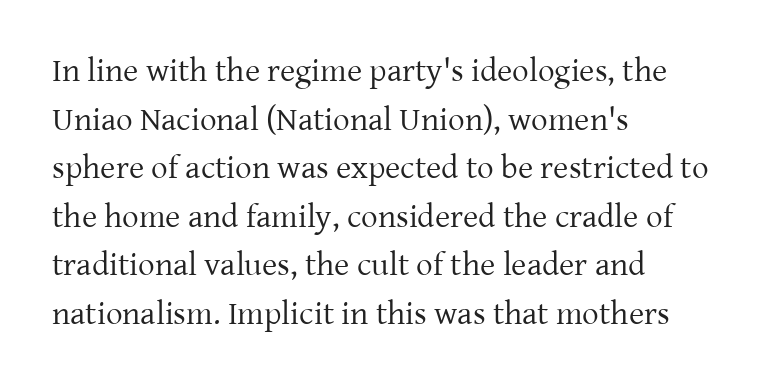
Caption: face not bold, strokes unweighted. The font's upright variant was chosen for this text. Short and long lines alike share a common starting point at left. The passage shown is typed in a proportional face where columns would drift. Examine the stroke ends and you'll spot serifs.
